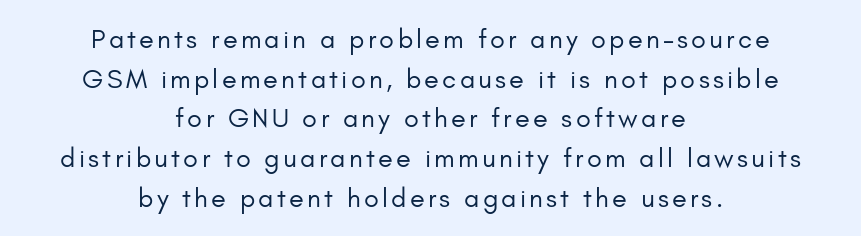
The image shows 27 px text type, upright; set centered, normal line spacing (1.47x), not underlined.
